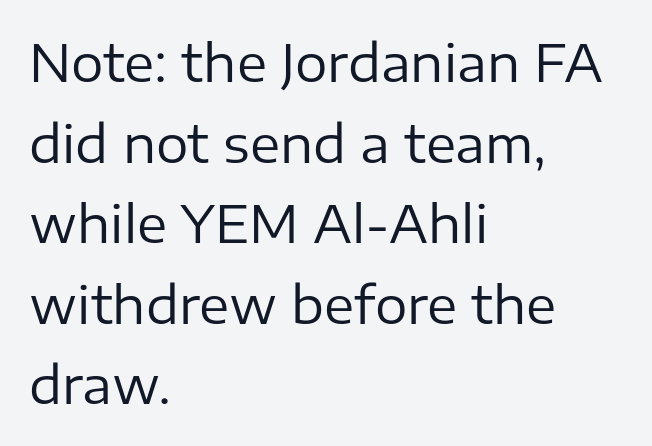
{"serif": "no", "italic": "no", "bold": "no", "weight": "regular", "width": "normal", "stroke_contrast": "low", "x_height": "medium", "monospaced": "no", "underline": "no", "align": "left", "line_spacing": "normal", "line_spacing_ratio": 1.58, "letter_spacing": "normal", "letter_spacing_em": 0.0, "glyph_px": 51}
